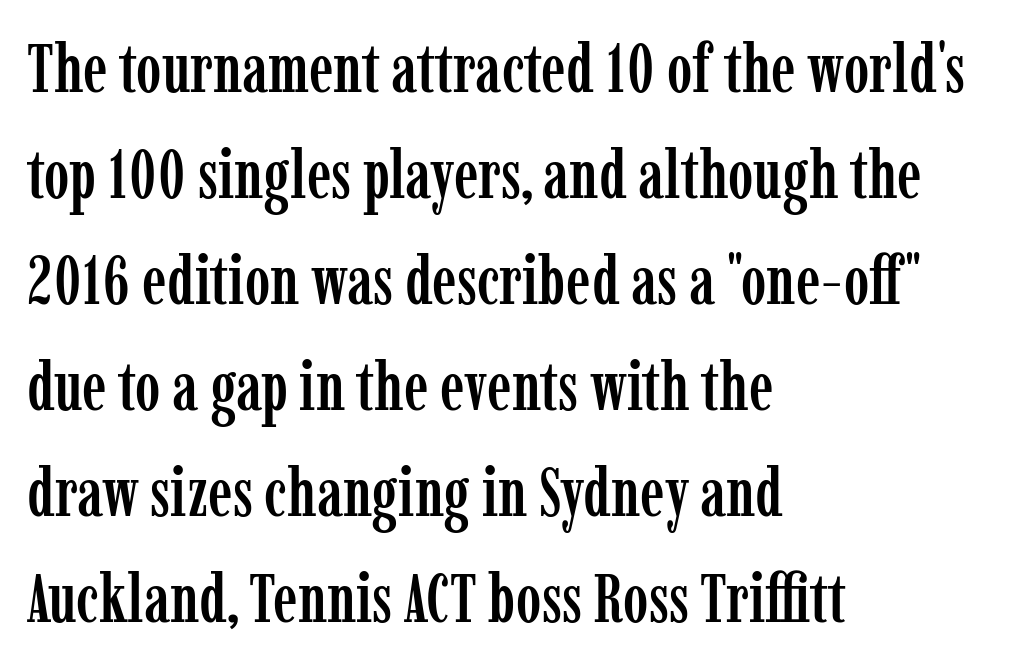
The leading is moderate, giving the passage an even texture. The axis of the letterforms is exactly vertical. Each letter's strokes conclude with small projecting serifs. Decoration check: the copy has no underline. All the whitespace from short lines collects on the right. Look at the tracking — it's just the regular setting, nothing added.
